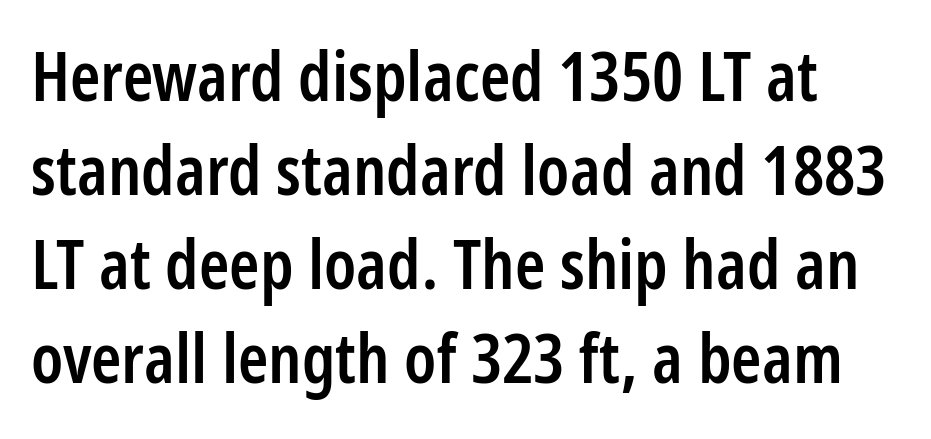
{"serif": "no", "italic": "no", "bold": "semi", "weight": "semibold", "width": "condensed", "stroke_contrast": "low", "x_height": "medium", "monospaced": "no", "underline": "no", "line_spacing": "normal", "line_spacing_ratio": 1.36, "letter_spacing": "normal", "letter_spacing_em": 0.0, "glyph_px": 69}
